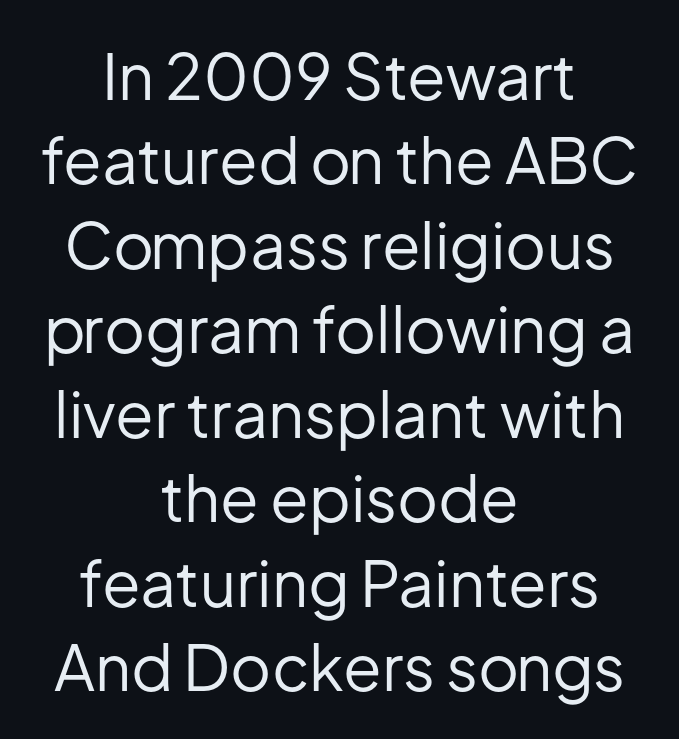
The image shows 63 px regular-weight sans-serif type, upright; set centered, normal line spacing (1.34x), normal letter spacing, not underlined; low stroke contrast and a medium x-height.
